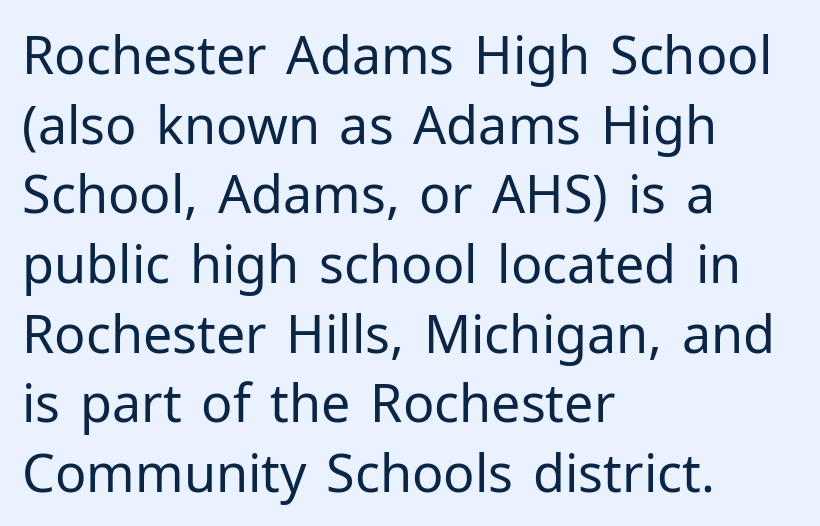
{"serif": "no", "italic": "no", "bold": "no", "weight": "regular", "width": "normal", "stroke_contrast": "low", "x_height": "medium", "monospaced": "no", "underline": "no", "align": "left", "line_spacing": "normal", "line_spacing_ratio": 1.34, "letter_spacing": "normal", "letter_spacing_em": 0.0, "glyph_px": 52}
